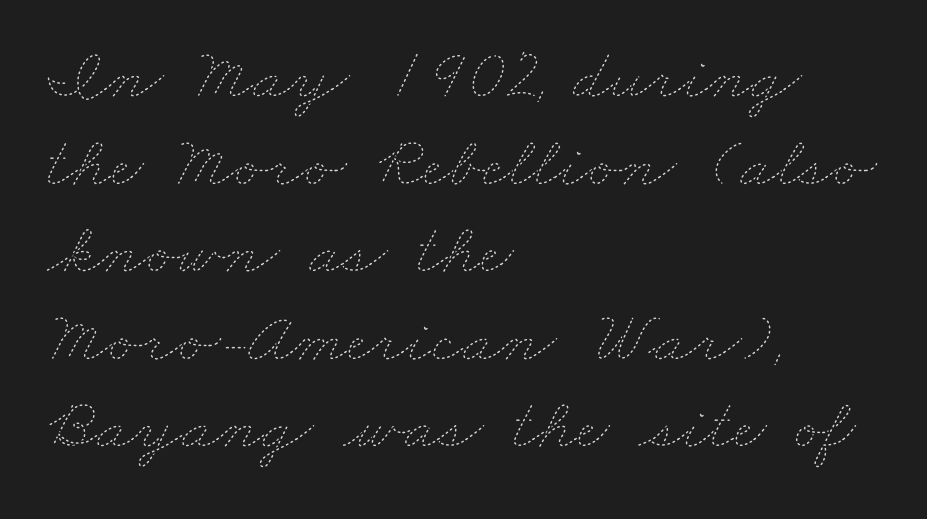
{"bold": "no", "weight": "thin", "width": "wide", "stroke_contrast": "low", "x_height": "small", "monospaced": "no", "underline": "no", "align": "left", "line_spacing_ratio": 1.2, "letter_spacing": "normal", "letter_spacing_em": 0.0, "glyph_px": 73}
